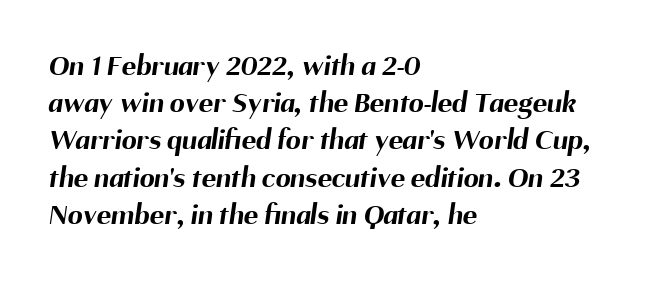
The image shows 30 px bold sans-serif type; set left-aligned, line spacing 1.24x, normal letter spacing, not underlined; medium stroke contrast and a medium x-height.
